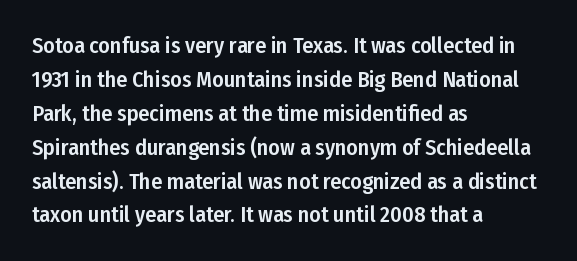
Inter-character spacing is left at the font's built-in metrics. A bare baseline throughout the passage. The typography opts for an upright posture over an oblique one. Casual observation: everything's shoved over to the left.
